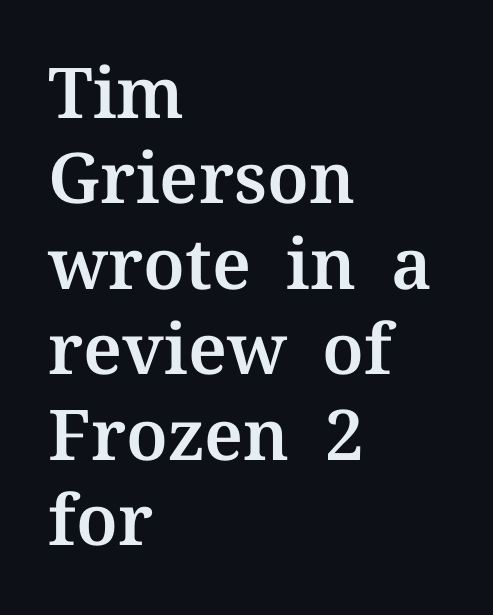
In CSS terms this would be text-align: left. Every stem runs plumb, perpendicular to the baseline. Underlining? Definitely not there. The font family rendered here belongs to the serif group. In terms of letterspacing, this is plain default setting. Proportional: the letters do not fall into vertical columns.
